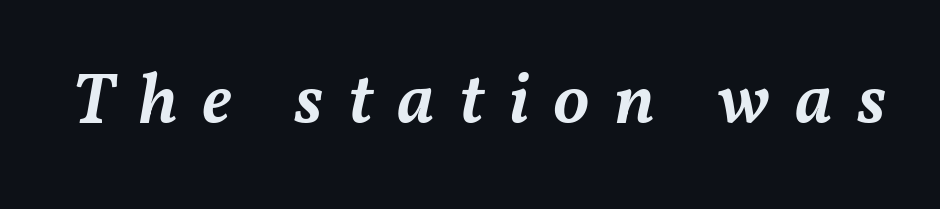
Q: Is the text bold? A: Semi-bold.
Q: Is the text italic (slanted)? A: Yes, it leans right by about 11 degrees.
Q: Is the text underlined? A: No.
Q: Is the spacing between letters normal or unusually wide? A: Unusually wide.
Q: Width (condensed, normal, or wide)? A: Normal.
Q: Stroke contrast? A: Medium.
Q: x-height? A: Medium.
Q: Monospaced? A: No.
